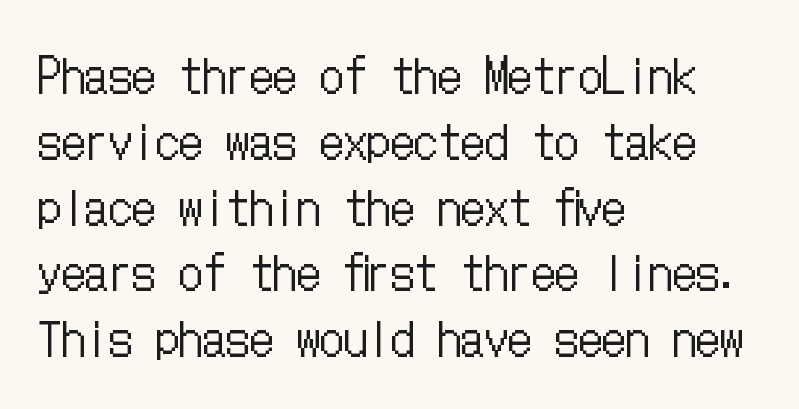
Q: Is the text bold? A: No.
Q: Is the text italic (slanted)? A: No, it is upright.
Q: Is the text underlined? A: No.
Q: How is the paragraph aligned? A: Left-aligned.
Q: Is the spacing between letters normal or unusually wide? A: Normal.
Q: Is the spacing between lines tight, normal or loose? A: Normal.
Q: Width (condensed, normal, or wide)? A: Condensed.
Q: Stroke contrast? A: Low.
Q: x-height? A: Medium.
